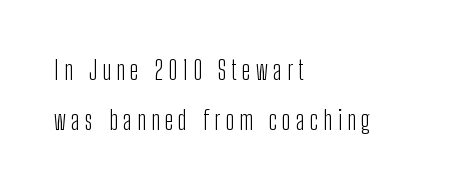
Descender tails drop into unmarked territory. Tracking value appears strongly positive — letters spread wide. No italicization has been applied; the sample stays upright. Honestly, the rows look like they've been pulled way apart. Stem width sits at or under what a default text font uses.
